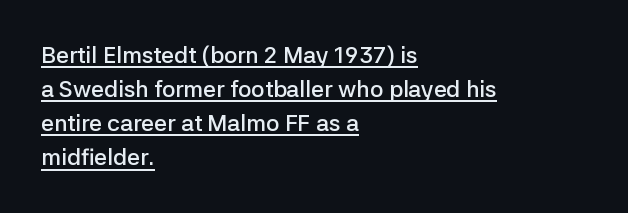
{"italic": "no", "bold": "semi", "underline": "yes", "align": "left", "line_spacing": "normal", "line_spacing_ratio": 1.48, "letter_spacing": "normal", "letter_spacing_em": 0.0, "glyph_px": 23}
